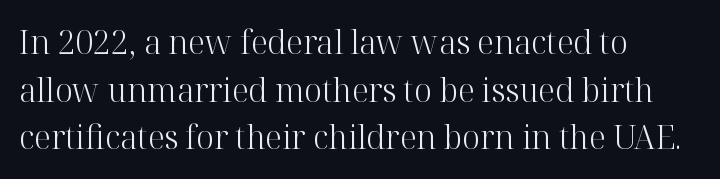
Q: Is the text bold? A: No.
Q: Is the text italic (slanted)? A: No, it is upright.
Q: Is the typeface a serif or a sans-serif typeface? A: Serif.
Q: Is the text underlined? A: No.
Q: How is the paragraph aligned? A: Left-aligned.
Q: Is the spacing between letters normal or unusually wide? A: Normal.
Q: Is the spacing between lines tight, normal or loose? A: Normal.
Q: Width (condensed, normal, or wide)? A: Normal.
Q: Stroke contrast? A: High.
Q: x-height? A: Medium.
Q: Monospaced? A: No.
